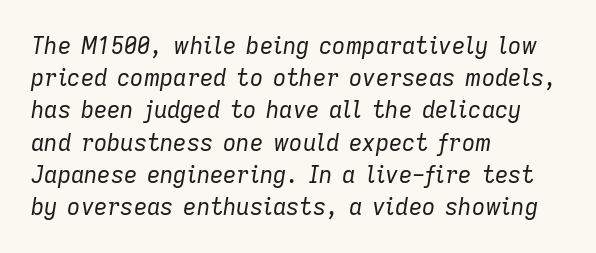
Q: Is the text bold? A: No.
Q: Is the text italic (slanted)? A: Yes, it leans right by about 9 degrees.
Q: Is the text underlined? A: No.
Q: How is the paragraph aligned? A: Left-aligned.
Q: Is the spacing between letters normal or unusually wide? A: Normal.
Q: Is the spacing between lines tight, normal or loose? A: Normal.
